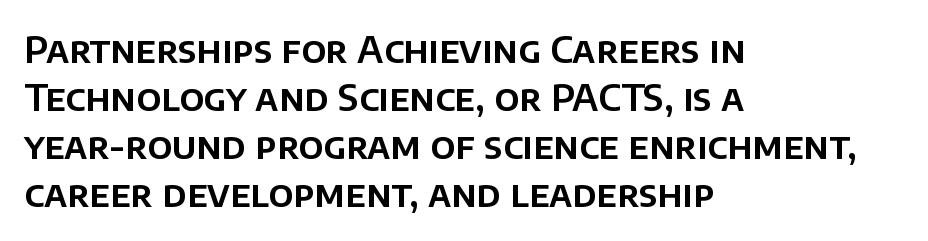
{"serif": "no", "italic": "no", "width": "normal", "stroke_contrast": "low", "x_height": "large", "monospaced": "no", "underline": "no", "align": "left", "line_spacing": "normal", "line_spacing_ratio": 1.3, "letter_spacing": "normal", "letter_spacing_em": 0.0, "glyph_px": 37}
